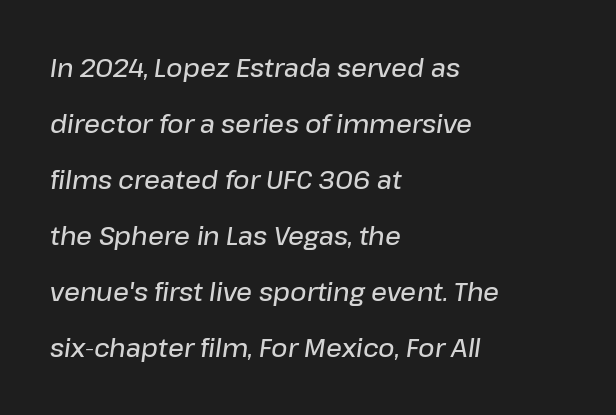
The image shows 25 px text type, italic (leaning right); set left-aligned, loose line spacing (2.24x), normal letter spacing, not underlined.
